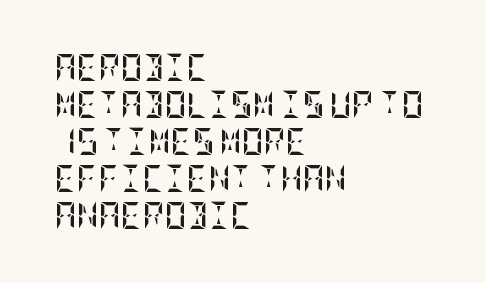
Q: Is the text bold? A: Yes.
Q: Is the text italic (slanted)? A: No, it is upright.
Q: Is the text underlined? A: No.
Q: How is the paragraph aligned? A: Left-aligned.
Q: Is the spacing between letters normal or unusually wide? A: Normal.
Q: Is the spacing between lines tight, normal or loose? A: Normal.
